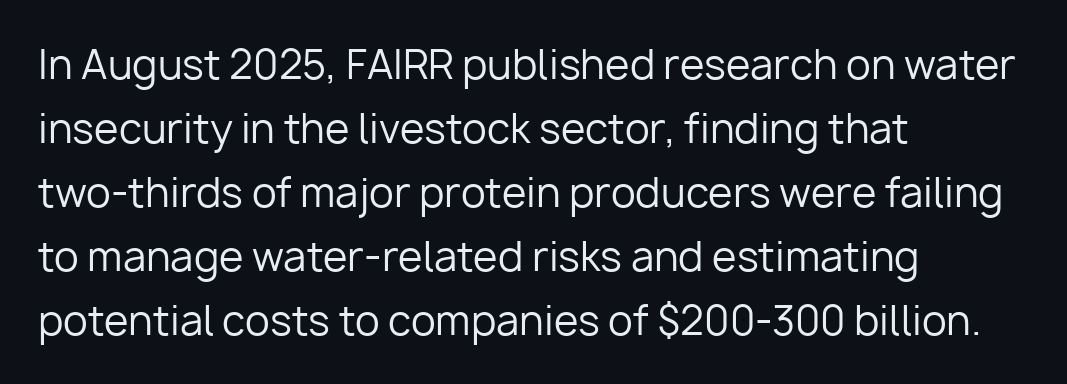
Q: Is the text bold? A: No.
Q: Is the text italic (slanted)? A: No, it is upright.
Q: Is the typeface a serif or a sans-serif typeface? A: Sans-serif.
Q: Is the text underlined? A: No.
Q: How is the paragraph aligned? A: Left-aligned.
Q: Is the spacing between letters normal or unusually wide? A: Normal.
Q: Is the spacing between lines tight, normal or loose? A: Normal.
Q: Width (condensed, normal, or wide)? A: Normal.
Q: Stroke contrast? A: Low.
Q: x-height? A: Medium.
Q: Monospaced? A: No.
